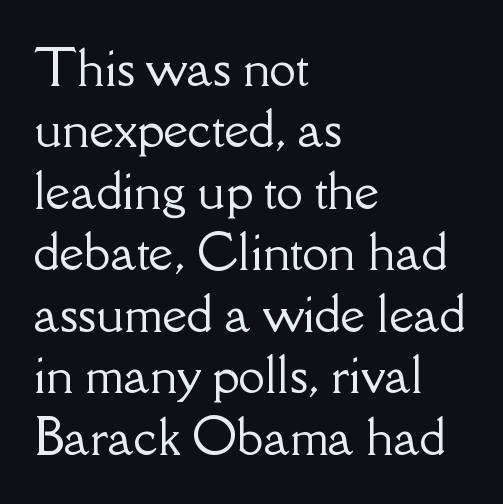
The image shows 48 px serif type, upright; set left-aligned, normal line spacing (1.28x), normal letter spacing, not underlined; low stroke contrast and a small x-height.
